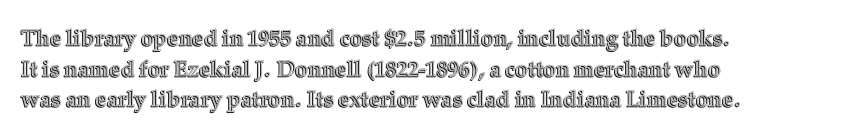
If you drew a line through each stem, it would be perfectly vertical. Honestly, the letter spacing is just normal — you wouldn't notice it. The words here are not underlined. Notice how the passage keeps a crisp vertical edge on the left only. Interline gaps are of average width in this sample.
